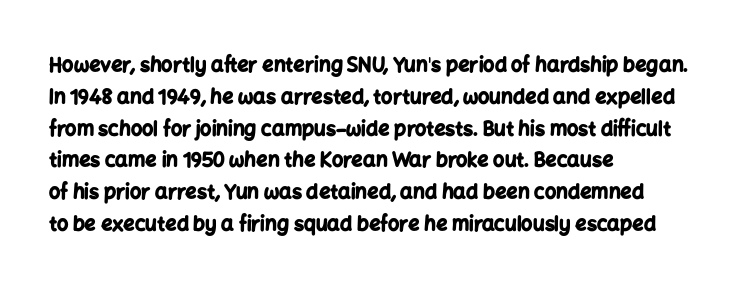
The image shows 20 px bold type, upright; set left-aligned, normal line spacing (1.59x), normal letter spacing, not underlined.
